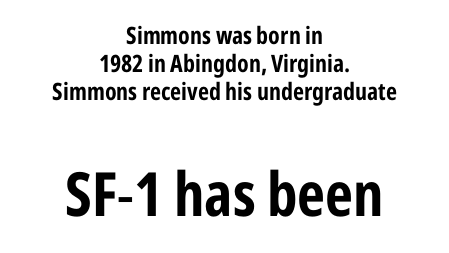
Q: Is the text italic (slanted)? A: No, it is upright.
Q: Is the typeface a serif or a sans-serif typeface? A: Sans-serif.
Q: Is the text underlined? A: No.
Q: How is the paragraph aligned? A: Centered.
Q: Is the spacing between letters normal or unusually wide? A: Normal.
Q: Which block of text is set in a larger size, the first (top) or the second (bottom)? A: The second (bottom) one.
Q: Width (condensed, normal, or wide)? A: Condensed.
Q: Stroke contrast? A: Low.
Q: x-height? A: Medium.
Q: Monospaced? A: No.
